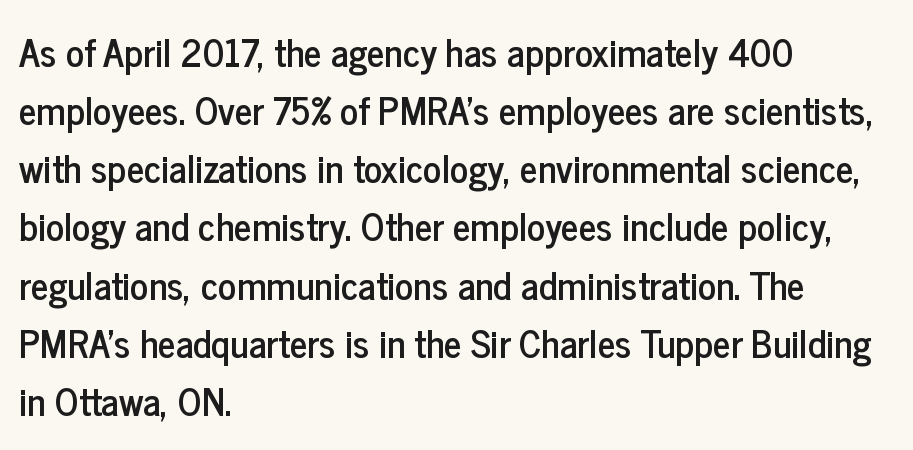
Q: Is the text italic (slanted)? A: No, it is upright.
Q: Is the typeface a serif or a sans-serif typeface? A: Sans-serif.
Q: Is the text underlined? A: No.
Q: How is the paragraph aligned? A: Left-aligned.
Q: Is the spacing between letters normal or unusually wide? A: Normal.
Q: Is the spacing between lines tight, normal or loose? A: Normal.
Q: Width (condensed, normal, or wide)? A: Condensed.
Q: Stroke contrast? A: Low.
Q: x-height? A: Medium.
Q: Monospaced? A: No.
